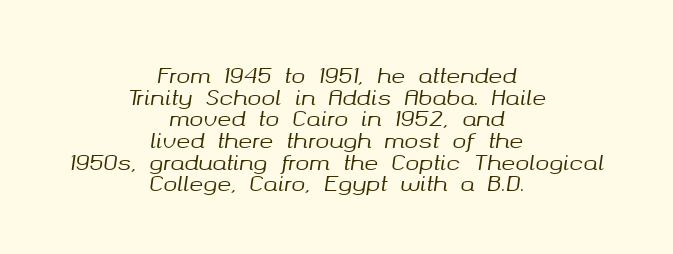
Q: Is the text italic (slanted)? A: Yes, it leans right by about 8 degrees.
Q: Is the text underlined? A: No.
Q: How is the paragraph aligned? A: Centered.
Q: Is the spacing between letters normal or unusually wide? A: Normal.
Q: Is the spacing between lines tight, normal or loose? A: Tight.
